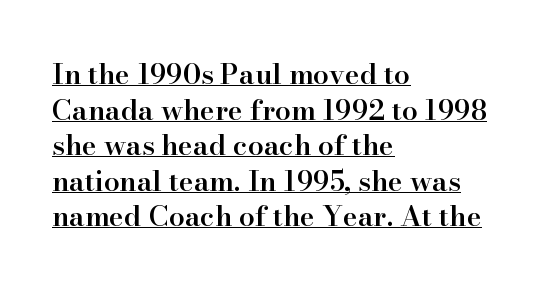
{"serif": "yes", "italic": "no", "bold": "semi", "weight": "semibold", "width": "normal", "stroke_contrast": "high", "x_height": "small", "monospaced": "no", "underline": "yes", "align": "left", "line_spacing": "normal", "line_spacing_ratio": 1.27, "letter_spacing": "normal", "letter_spacing_em": 0.0, "glyph_px": 28}
